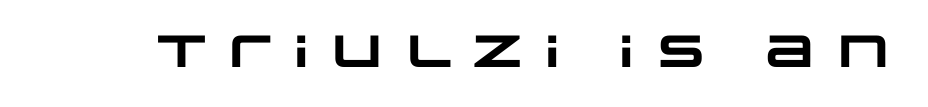
The image shows 45 px heavy, wide sans-serif type; set not underlined; low stroke contrast and a large x-height.
